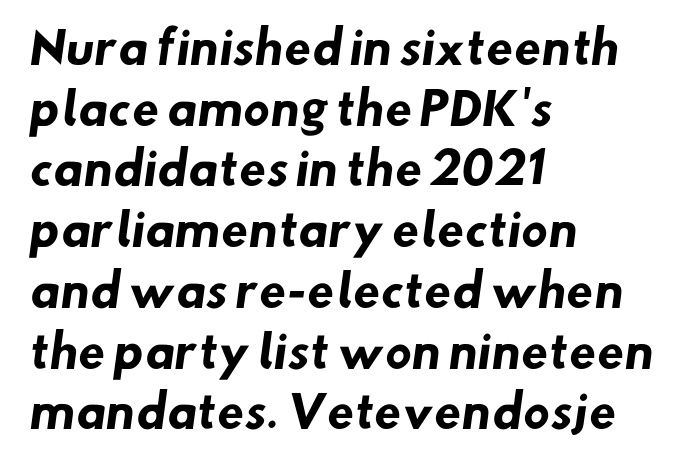
The letters advance in unequal steps, a hallmark of proportional type. Evenly set lines give the paragraph a standard silhouette. The strip under each line holds only bare page. The passage shown is emphatically bold. Students, note that the glyphs here touch the page at normal intervals. Leftover space on each line is placed entirely after the last word.
